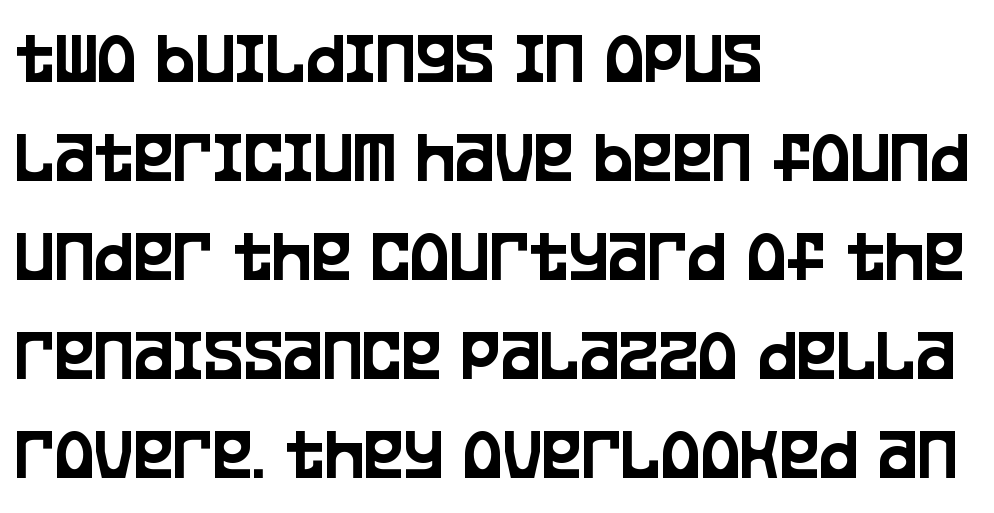
The image shows 75 px condensed sans-serif type, upright; set left-aligned, normal line spacing (1.32x), normal letter spacing, not underlined; low stroke contrast and a large x-height.
